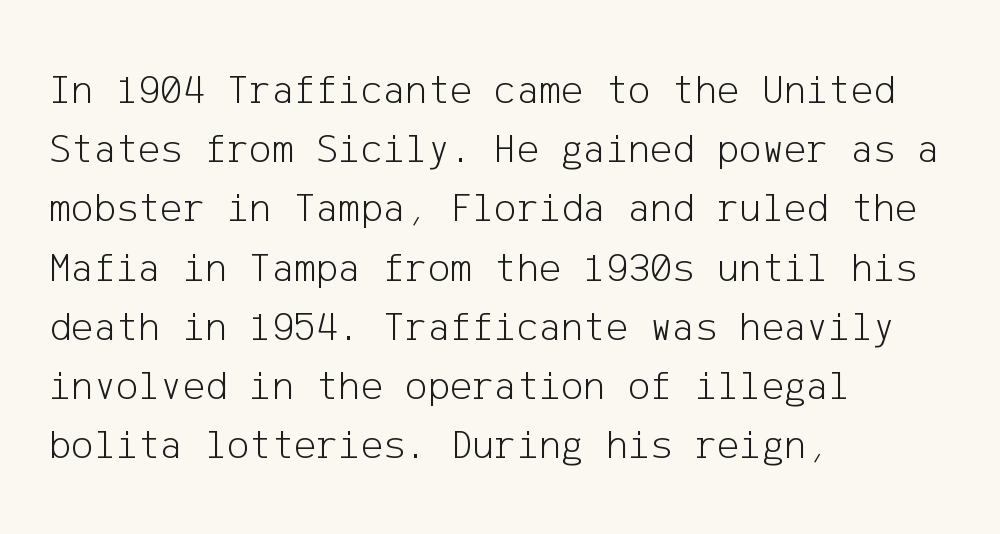
The image shows 42 px light sans-serif type, upright; set left-aligned, normal line spacing (1.41x), normal letter spacing, not underlined; low stroke contrast and a medium x-height.
